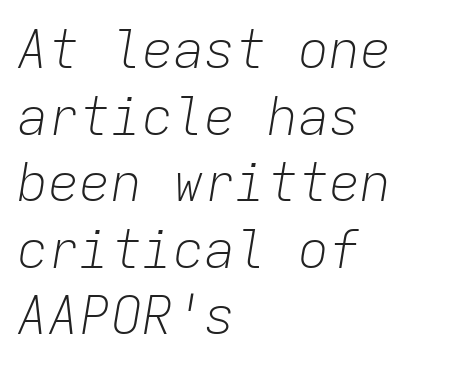
The area under the type is left untouched. Counters stay open thanks to moderate or lighter strokes. Do the characters align in a grid? Yes, the font is monospaced. Designer's note — italics engaged. These lines stack with their left ends in a neat column. This sample keeps an unexceptional amount of space between lines.
